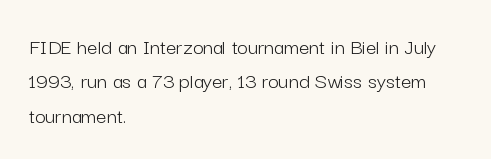
Q: Is the text bold? A: No.
Q: Is the text italic (slanted)? A: No, it is upright.
Q: Is the text underlined? A: No.
Q: How is the paragraph aligned? A: Left-aligned.
Q: Is the spacing between letters normal or unusually wide? A: Normal.
Q: Is the spacing between lines tight, normal or loose? A: Normal.
